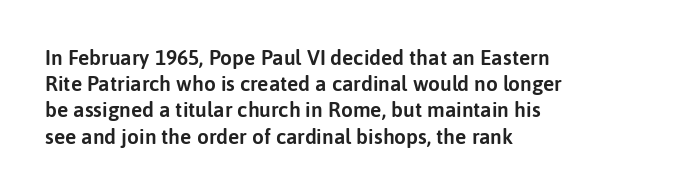
Q: Is the text italic (slanted)? A: No, it is upright.
Q: Is the text underlined? A: No.
Q: How is the paragraph aligned? A: Left-aligned.
Q: Is the spacing between letters normal or unusually wide? A: Normal.
Q: Is the spacing between lines tight, normal or loose? A: Normal.
